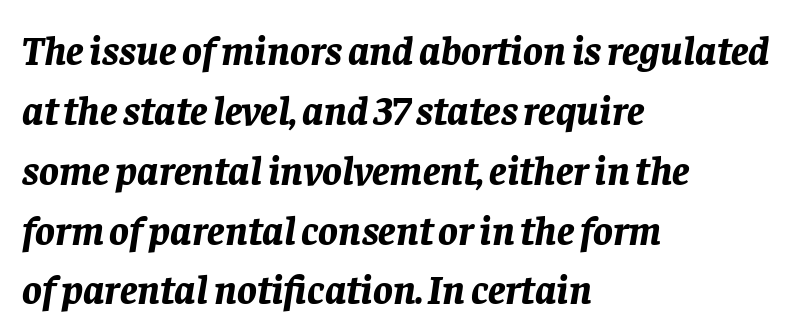
Q: Is the text bold? A: Yes.
Q: Is the text italic (slanted)? A: Yes, it leans right by about 8 degrees.
Q: Is the text underlined? A: No.
Q: How is the paragraph aligned? A: Left-aligned.
Q: Is the spacing between letters normal or unusually wide? A: Normal.
Q: Is the spacing between lines tight, normal or loose? A: Normal.
Q: Width (condensed, normal, or wide)? A: Normal.
Q: Stroke contrast? A: Low.
Q: x-height? A: Large.
Q: Monospaced? A: No.
